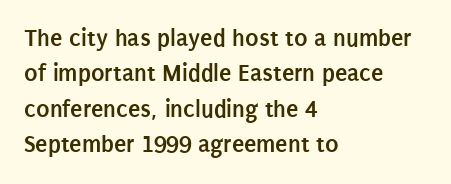
The image shows 25 px bold type, upright; set left-aligned, normal line spacing (1.42x), normal letter spacing, not underlined.
